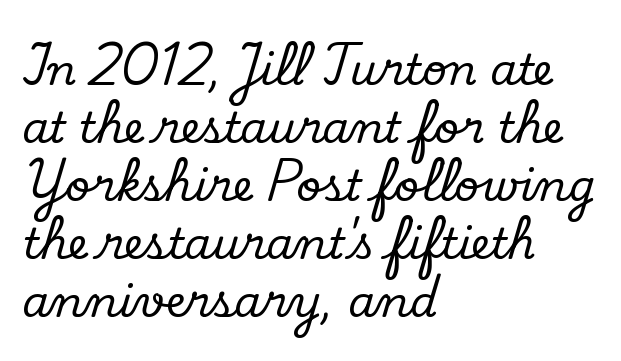
Q: Is the text italic (slanted)? A: Yes.
Q: Is the typeface a serif or a sans-serif typeface? A: Serif.
Q: Is the text underlined? A: No.
Q: How is the paragraph aligned? A: Left-aligned.
Q: Is the spacing between letters normal or unusually wide? A: Normal.
Q: Is the spacing between lines tight, normal or loose? A: Normal.
Q: Width (condensed, normal, or wide)? A: Normal.
Q: Stroke contrast? A: Low.
Q: x-height? A: Small.
Q: Monospaced? A: No.
